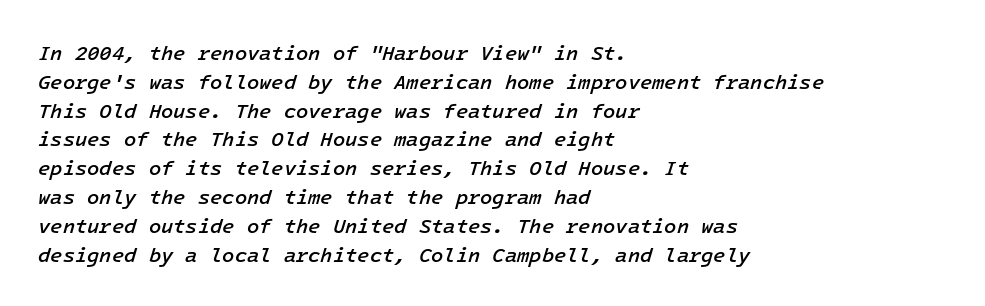
Q: Is the text bold? A: Semi-bold.
Q: Is the text italic (slanted)? A: Yes, it leans right by about 16 degrees.
Q: Is the text underlined? A: No.
Q: How is the paragraph aligned? A: Left-aligned.
Q: Is the spacing between letters normal or unusually wide? A: Normal.
Q: Is the spacing between lines tight, normal or loose? A: Normal.
